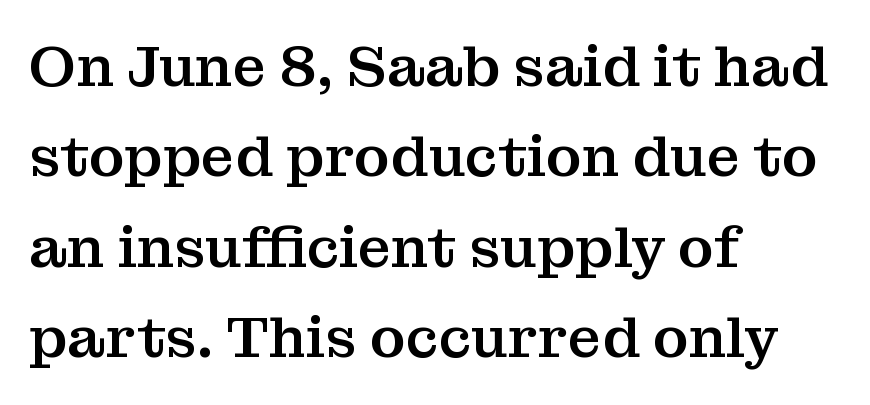
The image shows 58 px serif type, upright; set left-aligned, normal line spacing (1.56x), normal letter spacing, not underlined; medium stroke contrast and a medium x-height.
